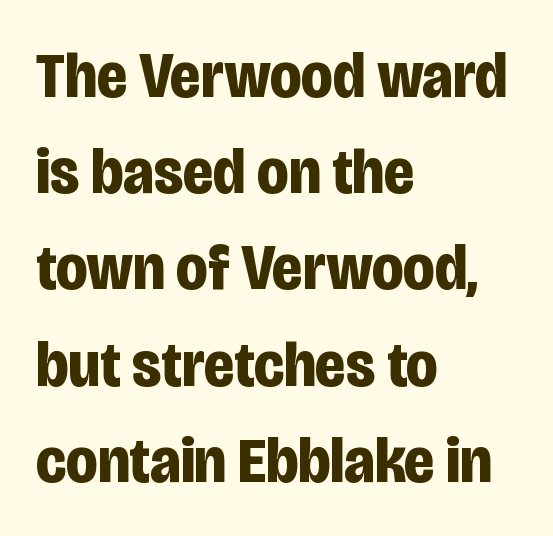
The space directly below the letters is spotless. Tall strokes in this sample are plumb rather than angled. Look at the bottom of the vertical strokes: they stop flat, with no serifs. The passage shown has conventional tracking throughout. This block has exactly the height ordinary leading produces.
